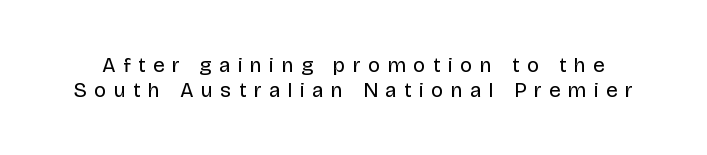
The image shows 21 px text type, upright; set line spacing 1.19x, unusually wide letter spacing (+0.35 em), not underlined.
